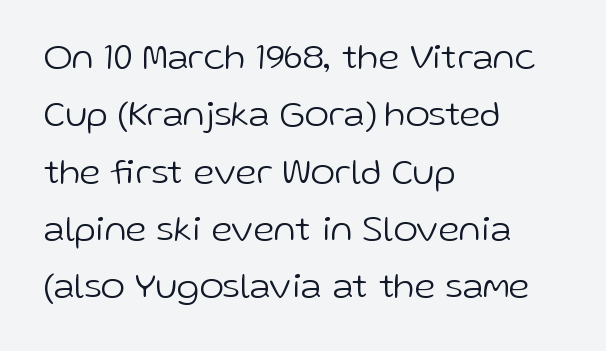
Descenders are the only things crossing below the line. Unlike a traditional serif, this face leaves its strokes unadorned. Every row of glyphs begins at an identical x-position on the left. The face used here is proportionally spaced, like ordinary book or web type.
